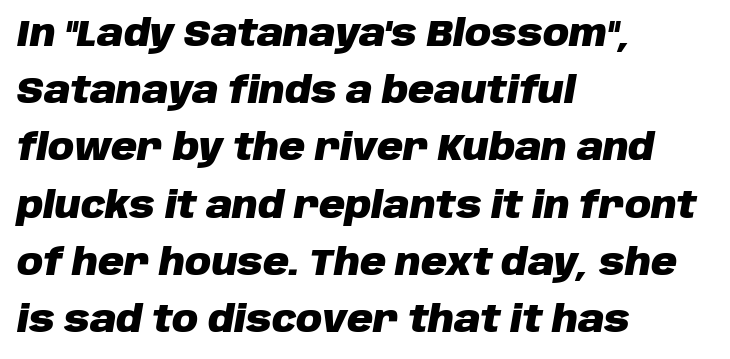
The image shows 36 px heavy type, italic (leaning right); set left-aligned, normal line spacing (1.59x), normal letter spacing, not underlined; low stroke contrast and a large x-height.
